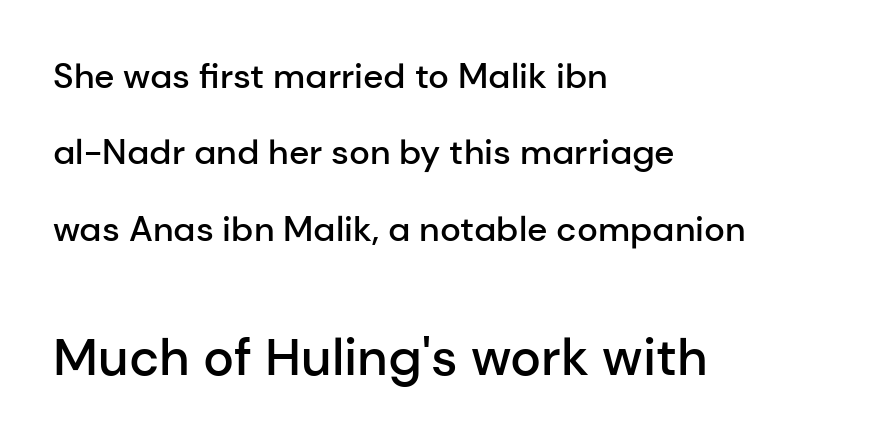
These lines were composed using upright roman letters. The rendering uses a large line-height, opening up the rows. Note the varied advance widths — an 'i' is clearly narrower than an 'm'. To sum up the face: it is a sans, with no serifs. The following chunk of copy outweighs the initial chunk in type size.
